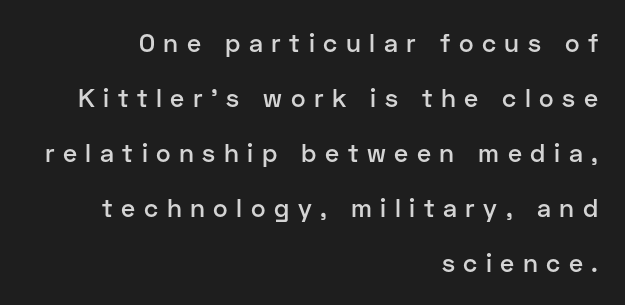
Typeset ragged left — the right edge is the straight one. On the weight axis this lands at semibold, roughly 600. Rule under the text: the space is simply empty. Compared with typical body copy, the letter spacing here is much looser. Designer's note — italics off, roman on.
